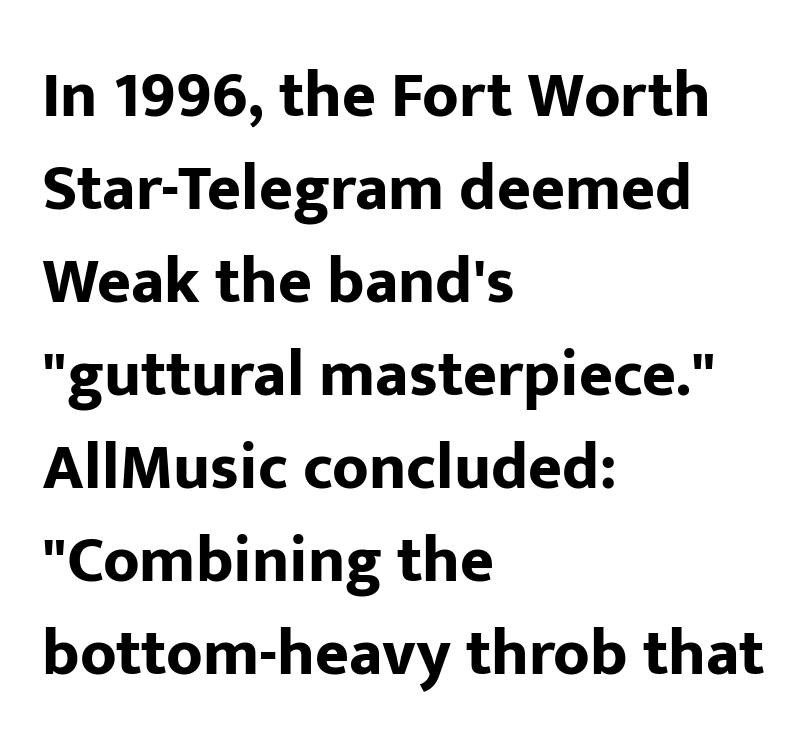
{"serif": "no", "italic": "no", "bold": "yes", "weight": "bold", "width": "normal", "stroke_contrast": "low", "x_height": "medium", "monospaced": "no", "underline": "no", "align": "left", "line_spacing": "normal", "line_spacing_ratio": 1.43, "letter_spacing": "normal", "letter_spacing_em": 0.0, "glyph_px": 65}
